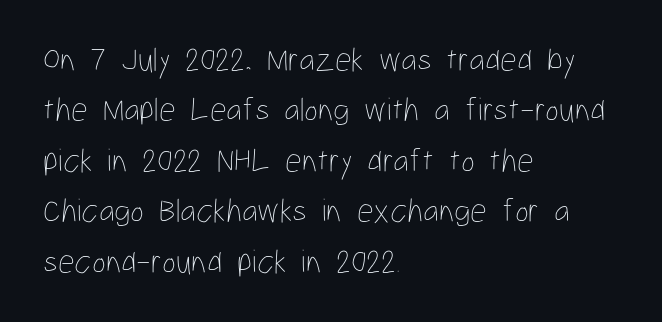
Q: Is the text bold? A: No.
Q: Is the text italic (slanted)? A: No, it is upright.
Q: Is the text underlined? A: No.
Q: How is the paragraph aligned? A: Left-aligned.
Q: Is the spacing between letters normal or unusually wide? A: Normal.
Q: Is the spacing between lines tight, normal or loose? A: Normal.
Q: Width (condensed, normal, or wide)? A: Condensed.
Q: Stroke contrast? A: Low.
Q: x-height? A: Medium.
Q: Monospaced? A: No.
